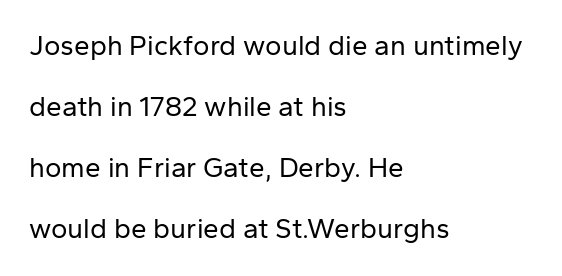
The image shows 28 px regular-weight sans-serif type, upright; set left-aligned, loose line spacing (2.18x), normal letter spacing, not underlined; low stroke contrast and a medium x-height.
